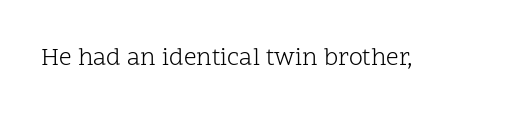
Q: Is the text bold? A: No.
Q: Is the text italic (slanted)? A: No, it is upright.
Q: Is the text underlined? A: No.
Q: Is the spacing between letters normal or unusually wide? A: Normal.
